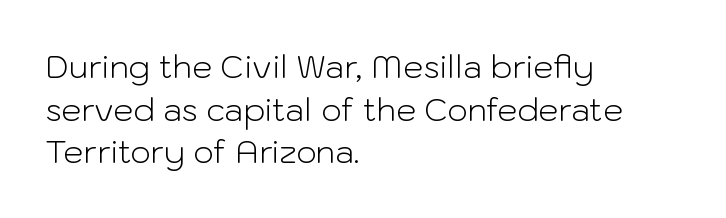
{"serif": "no", "italic": "no", "bold": "no", "weight": "light", "width": "normal", "stroke_contrast": "low", "x_height": "medium", "monospaced": "no", "underline": "no", "align": "left", "line_spacing": "normal", "line_spacing_ratio": 1.33, "letter_spacing": "normal", "letter_spacing_em": 0.0, "glyph_px": 32}
